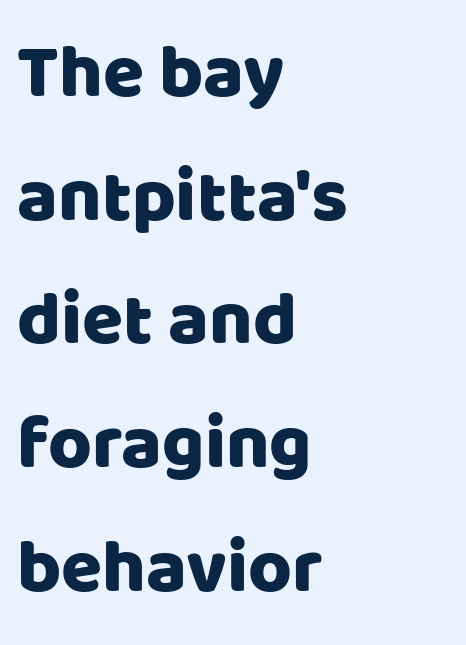
You could not count columns in this text — the font is proportionally spaced. Stroke terminals: plain, sans-serif. The setting favours the left margin, as ordinary paragraphs usually do. The lines sit at an ordinary, default distance from one another. The passage shown has conventional tracking throughout.
